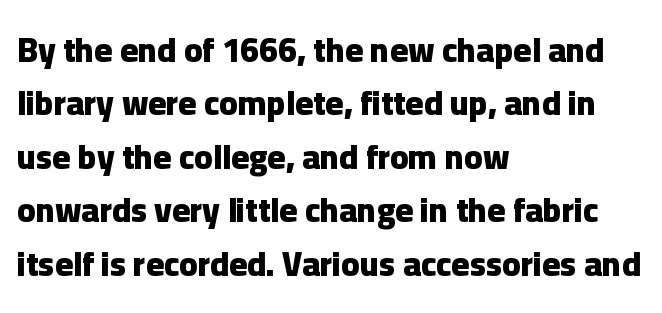
The image shows 34 px heavy sans-serif type, upright; set left-aligned, normal line spacing (1.57x), normal letter spacing, not underlined; low stroke contrast and a medium x-height.
